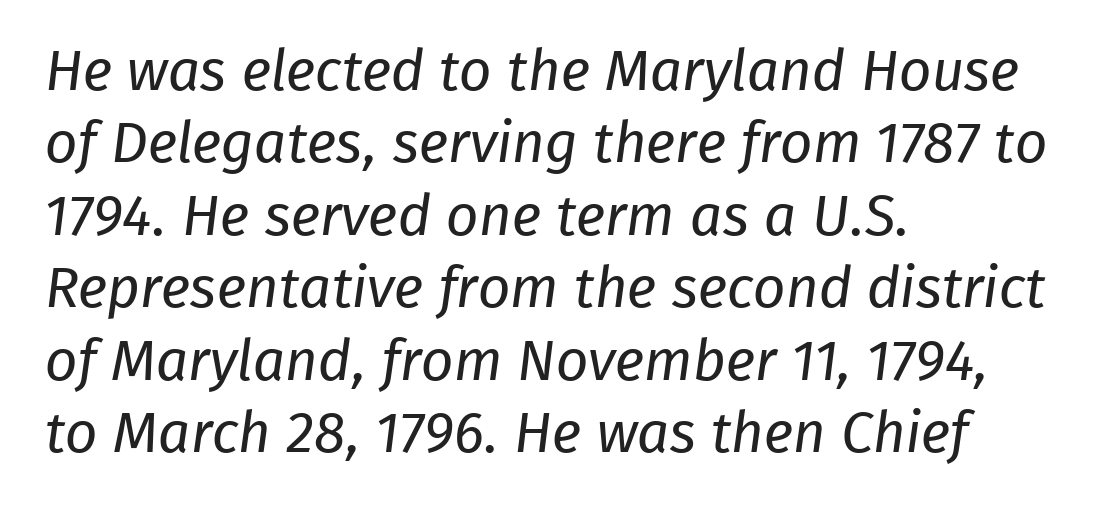
Horizontally, the lines are justified to the leading edge only. Note: no serifs on the glyphs. Underlining? Definitely not there. Proportional: the letters do not fall into vertical columns. No extra ink here — the face is not bold.
